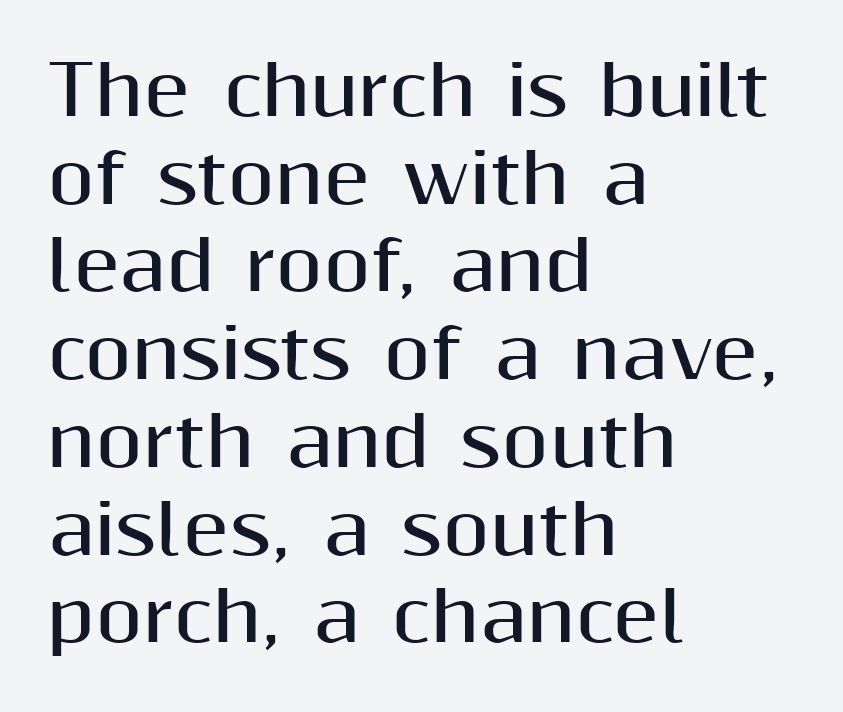
{"serif": "no", "italic": "no", "bold": "yes", "weight": "bold", "width": "normal", "stroke_contrast": "medium", "x_height": "medium", "monospaced": "no", "underline": "no", "align": "left", "line_spacing": "normal", "line_spacing_ratio": 1.29, "letter_spacing": "normal", "letter_spacing_em": 0.0, "glyph_px": 68}
